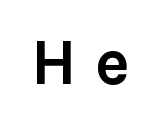
Q: Is the text bold? A: Yes.
Q: Is the text italic (slanted)? A: No, it is upright.
Q: Is the typeface a serif or a sans-serif typeface? A: Sans-serif.
Q: Is the text underlined? A: No.
Q: Is the spacing between letters normal or unusually wide? A: Unusually wide.
Q: Width (condensed, normal, or wide)? A: Normal.
Q: x-height? A: Medium.
Q: Monospaced? A: No.
